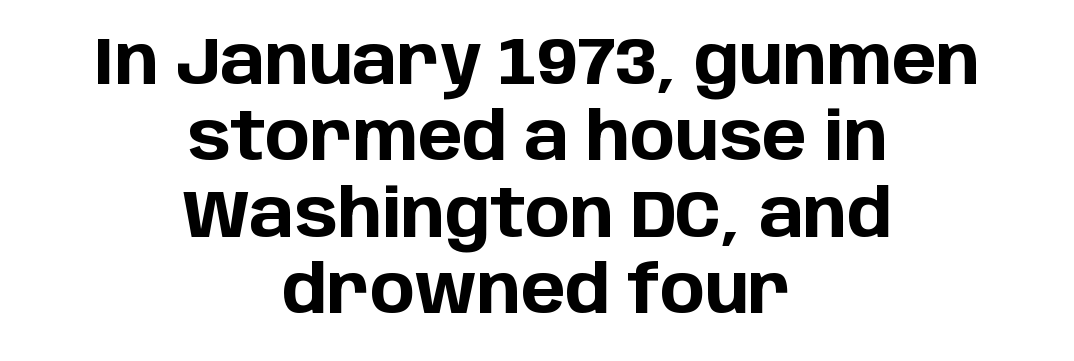
Q: Is the text bold? A: Yes.
Q: Is the text italic (slanted)? A: No, it is upright.
Q: Is the typeface a serif or a sans-serif typeface? A: Sans-serif.
Q: Is the text underlined? A: No.
Q: How is the paragraph aligned? A: Centered.
Q: Is the spacing between letters normal or unusually wide? A: Normal.
Q: Is the spacing between lines tight, normal or loose? A: Tight.
Q: Width (condensed, normal, or wide)? A: Normal.
Q: Stroke contrast? A: Low.
Q: x-height? A: Large.
Q: Monospaced? A: No.
